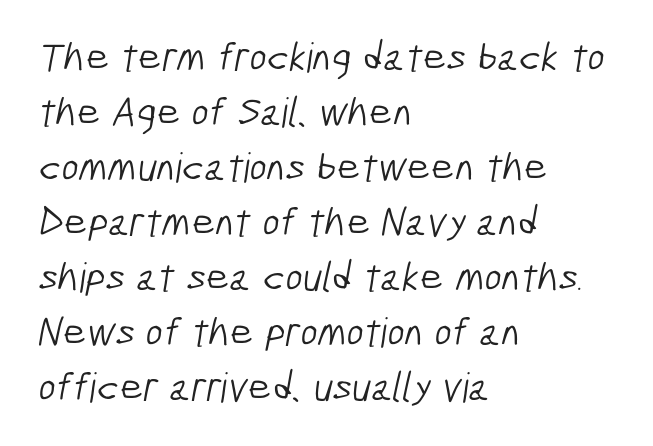
Q: Is the text bold? A: No.
Q: Is the typeface a serif or a sans-serif typeface? A: Sans-serif.
Q: Is the text underlined? A: No.
Q: How is the paragraph aligned? A: Left-aligned.
Q: Is the spacing between letters normal or unusually wide? A: Normal.
Q: Is the spacing between lines tight, normal or loose? A: Normal.
Q: Width (condensed, normal, or wide)? A: Condensed.
Q: Stroke contrast? A: Low.
Q: x-height? A: Medium.
Q: Monospaced? A: No.
